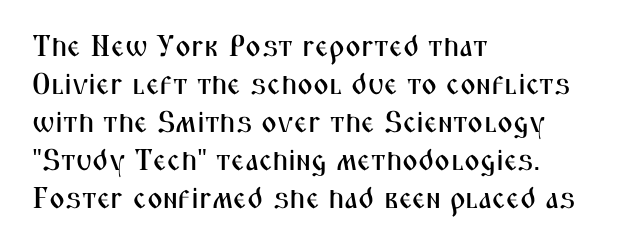
Q: Is the text italic (slanted)? A: No, it is upright.
Q: Is the typeface a serif or a sans-serif typeface? A: Sans-serif.
Q: Is the text underlined? A: No.
Q: How is the paragraph aligned? A: Left-aligned.
Q: Is the spacing between letters normal or unusually wide? A: Normal.
Q: Is the spacing between lines tight, normal or loose? A: Normal.
Q: Width (condensed, normal, or wide)? A: Condensed.
Q: Stroke contrast? A: Medium.
Q: x-height? A: Medium.
Q: Monospaced? A: No.
